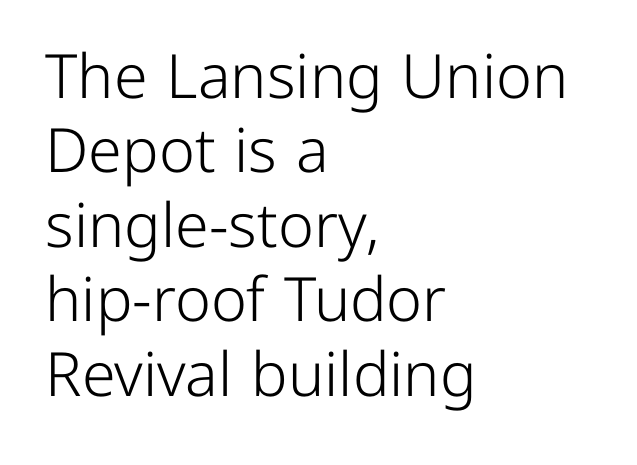
The image shows 61 px light sans-serif type, upright; set left-aligned, line spacing 1.22x, normal letter spacing, not underlined; low stroke contrast and a medium x-height.
